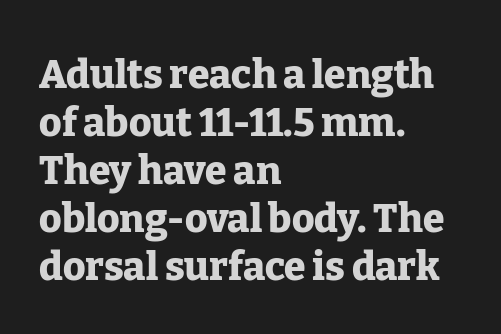
Q: Is the text bold? A: Yes.
Q: Is the text italic (slanted)? A: No, it is upright.
Q: Is the typeface a serif or a sans-serif typeface? A: Serif.
Q: Is the text underlined? A: No.
Q: How is the paragraph aligned? A: Left-aligned.
Q: Is the spacing between letters normal or unusually wide? A: Normal.
Q: Width (condensed, normal, or wide)? A: Normal.
Q: Stroke contrast? A: Low.
Q: x-height? A: Medium.
Q: Monospaced? A: No.
